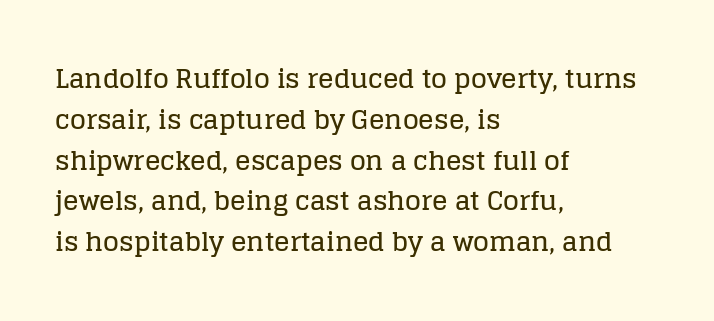
{"italic": "no", "underline": "no", "align": "left", "line_spacing": "normal", "line_spacing_ratio": 1.57, "letter_spacing": "normal", "letter_spacing_em": 0.0, "glyph_px": 26}
